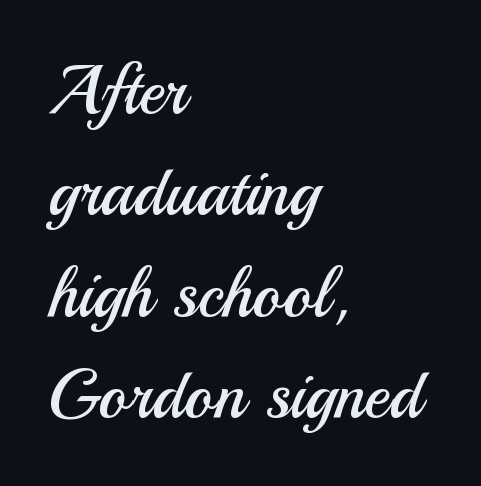
Here the designer chose a conventional face with non-uniform glyph widths. Every row of glyphs begins at an identical x-position on the left. The letters carry no serifs — their stems end cleanly without finishing strokes. Summary of weight: not heavy and not bold.
